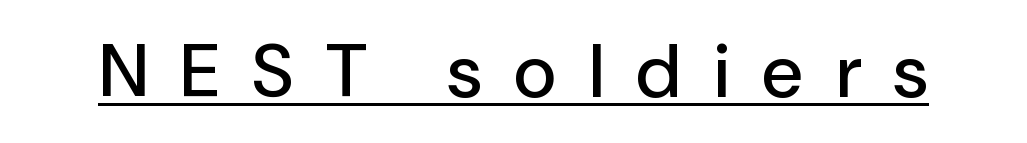
{"serif": "no", "italic": "no", "width": "normal", "stroke_contrast": "low", "x_height": "medium", "monospaced": "no", "underline": "yes", "letter_spacing": "wide", "letter_spacing_em": 0.43, "glyph_px": 75}
